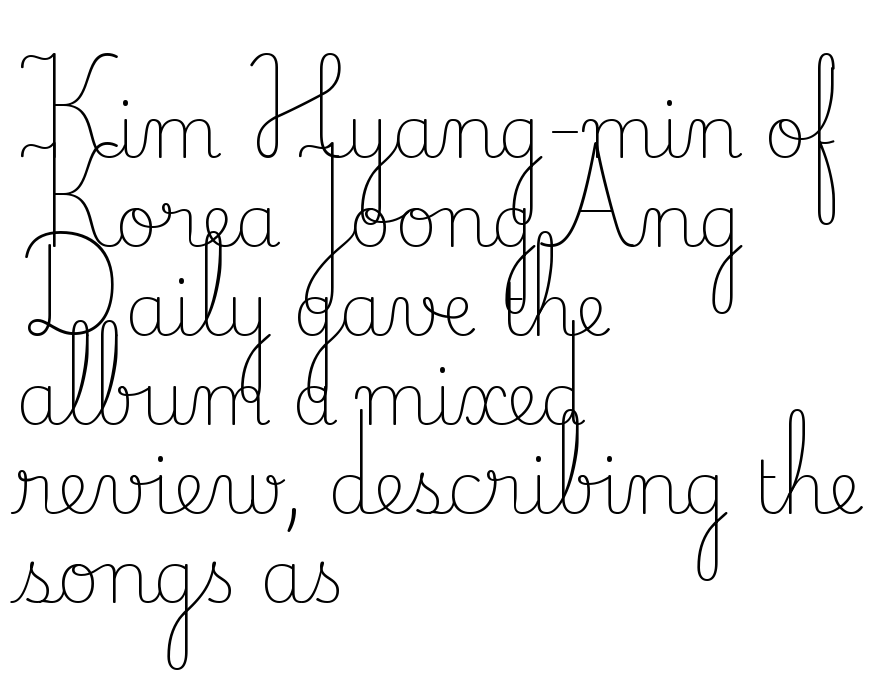
The image shows 73 px light serif type, upright; set left-aligned, line spacing 1.22x, normal letter spacing, not underlined; low stroke contrast and a small x-height.
